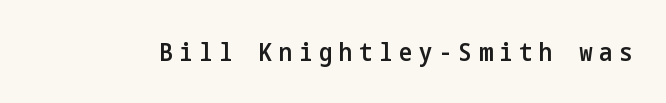
Words float on clear page, feet unadorned. The lettering holds an erect, upright posture throughout. Spacing between characters has been opened up far beyond the box default. The face used here is a semibold: visibly heavier than regular, lighter than bold.
